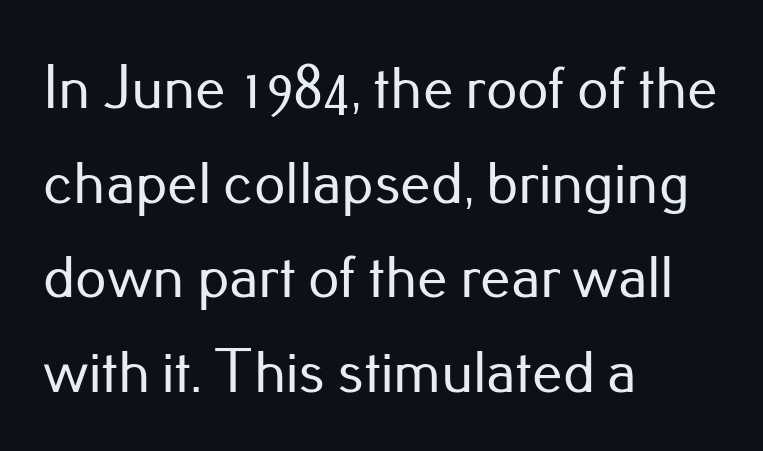
Q: Is the text italic (slanted)? A: No, it is upright.
Q: Is the typeface a serif or a sans-serif typeface? A: Sans-serif.
Q: Is the text underlined? A: No.
Q: How is the paragraph aligned? A: Left-aligned.
Q: Is the spacing between letters normal or unusually wide? A: Normal.
Q: Is the spacing between lines tight, normal or loose? A: Normal.
Q: Width (condensed, normal, or wide)? A: Normal.
Q: Stroke contrast? A: Low.
Q: x-height? A: Small.
Q: Monospaced? A: No.
